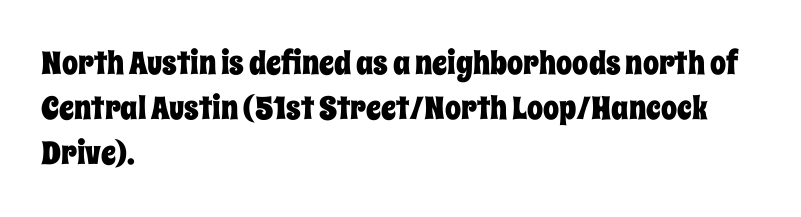
The rag falls on the right side of this text block. Quick note: interline space is typical. A typesetter would mark this as roman, not italic. Varying glyph widths throughout — classic text-font behaviour. The tracking reads as untouched default to a designer's eye. The glyphs are unaccompanied by any horizontal stroke below them.
